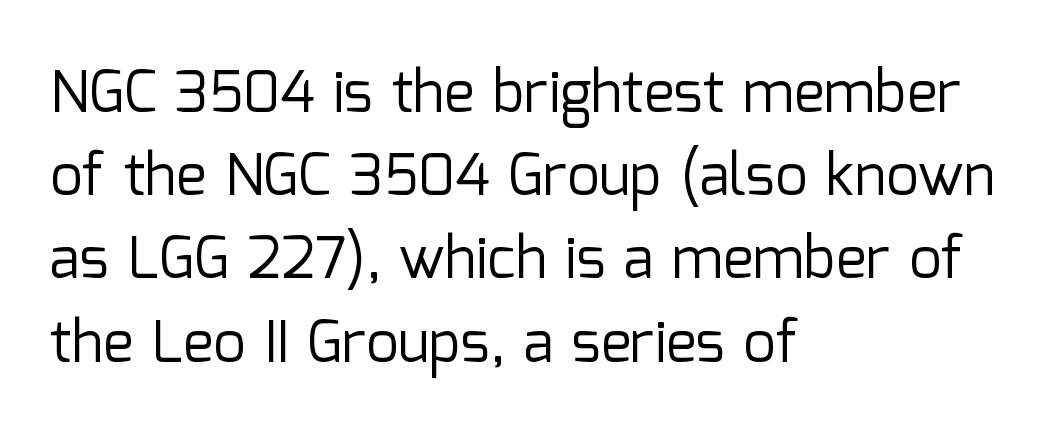
The image shows 57 px regular-weight sans-serif type, upright; set left-aligned, normal line spacing (1.46x), normal letter spacing, not underlined; low stroke contrast and a medium x-height.
